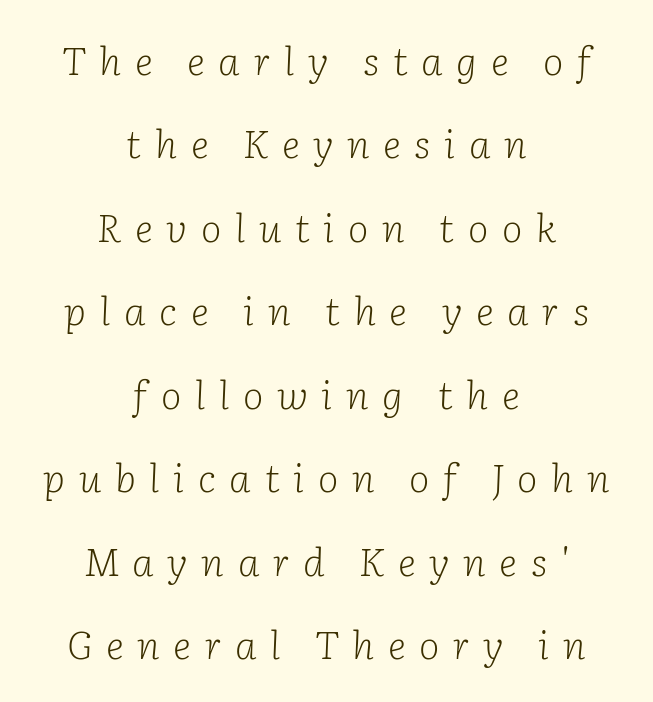
The image shows 39 px light serif type, italic (leaning right); set centered, loose line spacing (2.14x), unusually wide letter spacing (+0.35 em), not underlined; low stroke contrast and a medium x-height.
